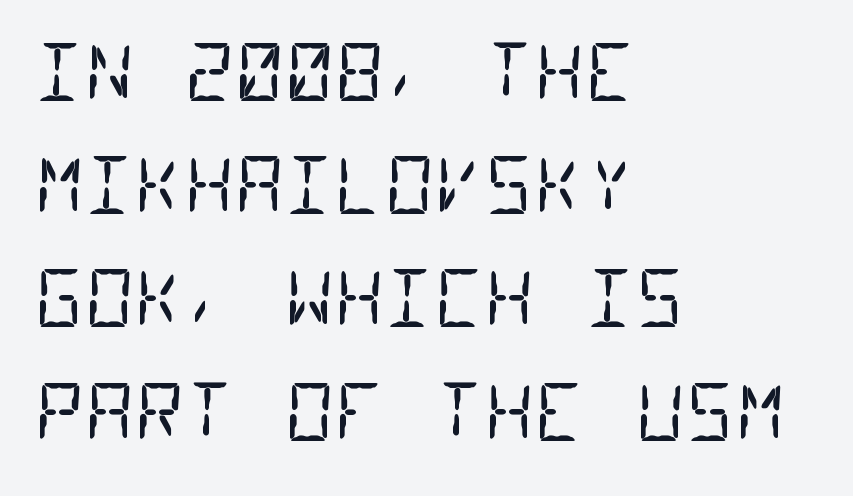
Q: Is the text bold? A: No.
Q: Is the typeface a serif or a sans-serif typeface? A: Sans-serif.
Q: Is the text underlined? A: No.
Q: How is the paragraph aligned? A: Left-aligned.
Q: Is the spacing between letters normal or unusually wide? A: Normal.
Q: Is the spacing between lines tight, normal or loose? A: Normal.
Q: Width (condensed, normal, or wide)? A: Condensed.
Q: Stroke contrast? A: Low.
Q: x-height? A: Large.
Q: Monospaced? A: Yes.
